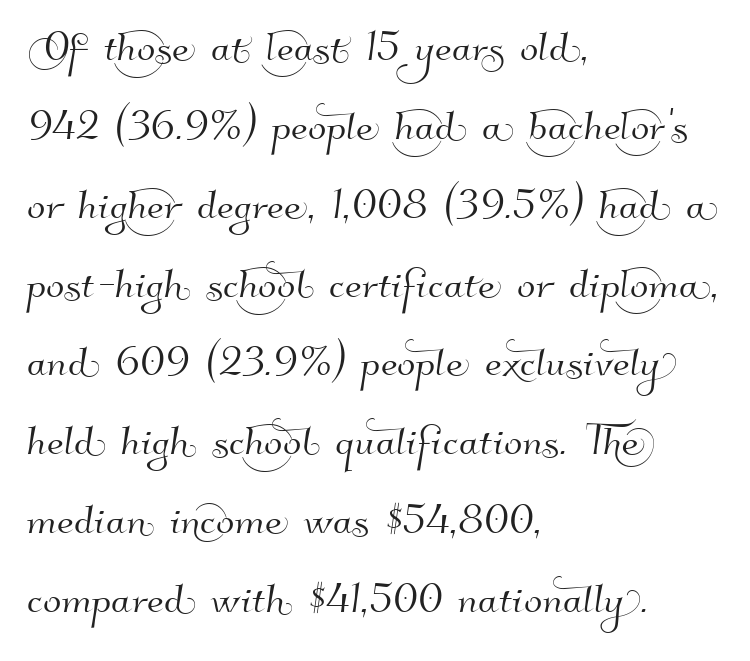
Q: Is the typeface a serif or a sans-serif typeface? A: Sans-serif.
Q: Is the text underlined? A: No.
Q: How is the paragraph aligned? A: Left-aligned.
Q: Is the spacing between letters normal or unusually wide? A: Normal.
Q: Is the spacing between lines tight, normal or loose? A: Normal.
Q: Width (condensed, normal, or wide)? A: Normal.
Q: Stroke contrast? A: High.
Q: x-height? A: Small.
Q: Monospaced? A: No.
